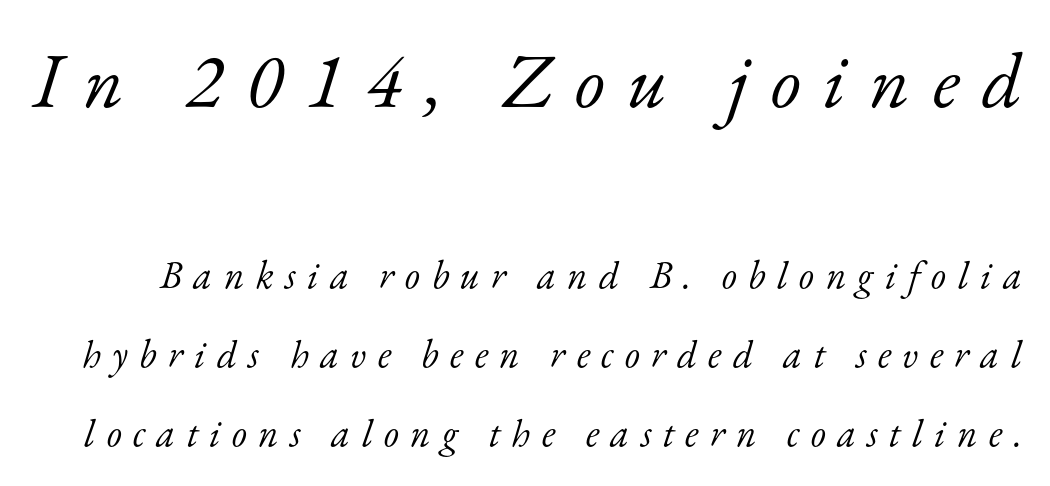
{"serif": "yes", "italic": "yes", "lean": "right", "slant_degrees": 17, "bold": "no", "weight": "light", "width": "normal", "stroke_contrast": "low", "x_height": "small", "monospaced": "no", "underline": "no", "line_spacing": "loose", "line_spacing_ratio": 2.02, "letter_spacing": "wide", "letter_spacing_em": 0.29, "larger_block": "first", "size_ratio": 2.0, "glyph_px": 78}
